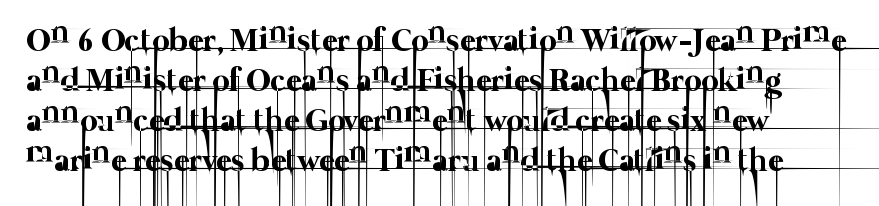
{"bold": "no", "weight": "thin", "width": "normal", "stroke_contrast": "low", "x_height": "medium", "monospaced": "no", "underline": "no", "align": "left", "line_spacing_ratio": 1.21, "letter_spacing": "normal", "letter_spacing_em": 0.0, "glyph_px": 33}
